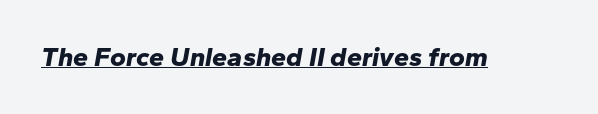
{"italic": "yes", "lean": "right", "slant_degrees": 10, "bold": "yes", "underline": "yes", "letter_spacing": "normal", "letter_spacing_em": 0.0, "glyph_px": 27}
